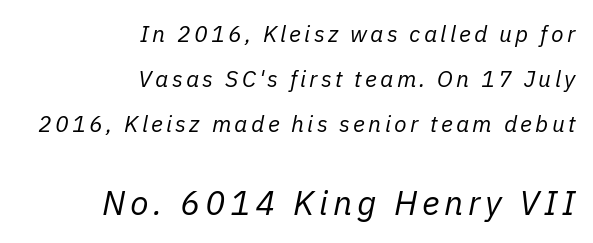
The image shows 34 px regular-weight type, italic (leaning right); set right-aligned, loose line spacing (1.95x), not underlined; the second (bottom) block is 1.48x larger; low stroke contrast and a medium x-height.
